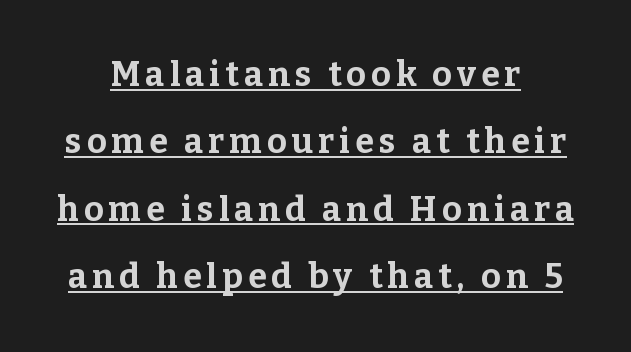
{"serif": "yes", "italic": "no", "bold": "yes", "weight": "bold", "width": "normal", "stroke_contrast": "low", "x_height": "medium", "monospaced": "no", "underline": "yes", "line_spacing": "loose", "line_spacing_ratio": 1.98, "glyph_px": 34}
